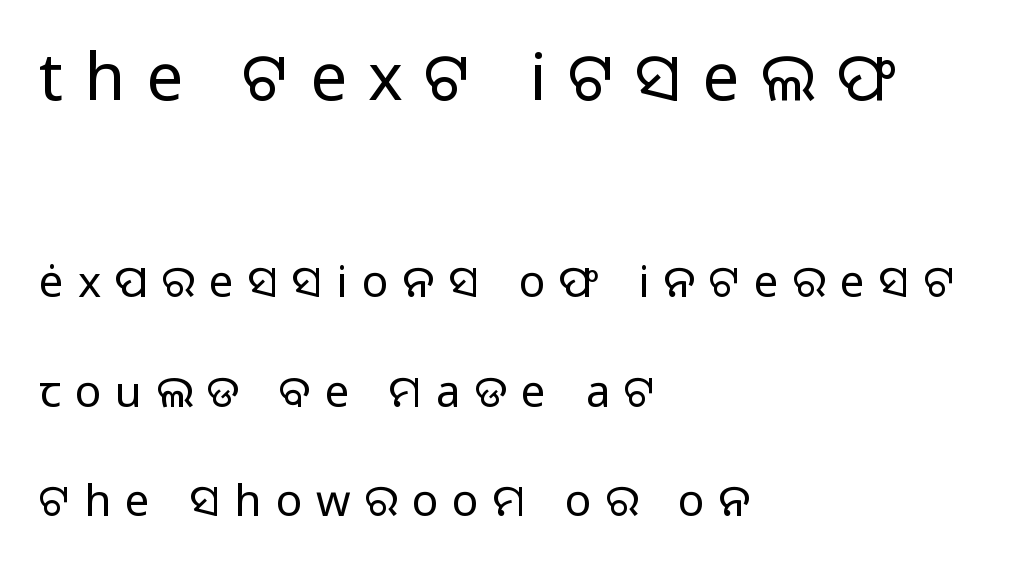
The paragraph has a hard left edge and a soft right edge. Every character sits straight up, as roman type does. Stroke thickness stays within the range of a standard reading face or lighter. A sans-serif font was chosen for this passage.
